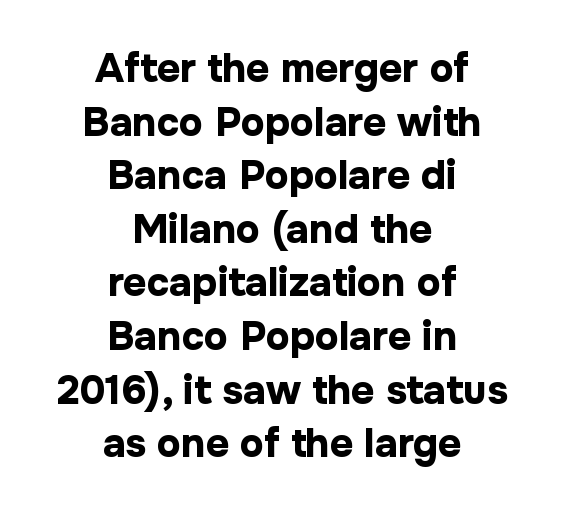
The letters are bold, with thick, heavy strokes. Honestly, the letter spacing is just normal — you wouldn't notice it. Does the type have serifs? No, each stem ends abruptly. Casual observation: everything's sitting right in the middle. Italic? Not at all — the glyphs are vertical.
